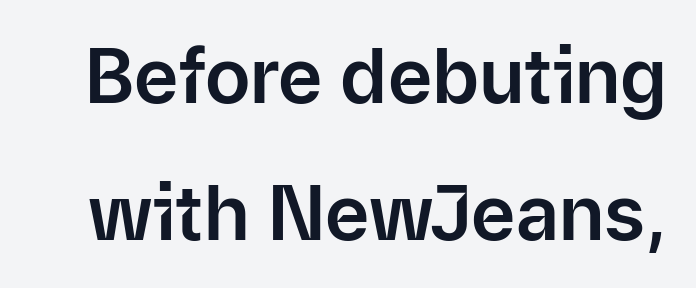
Q: Is the text italic (slanted)? A: No, it is upright.
Q: Is the typeface a serif or a sans-serif typeface? A: Sans-serif.
Q: Is the text underlined? A: No.
Q: Is the spacing between letters normal or unusually wide? A: Normal.
Q: Width (condensed, normal, or wide)? A: Normal.
Q: Stroke contrast? A: Low.
Q: x-height? A: Medium.
Q: Monospaced? A: No.
